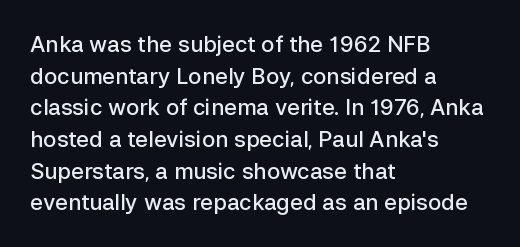
The passage shown stacks its lines at a standard gap. Beneath every word, the page is bare. The compositor pushed each line to the left boundary. Tall strokes in this sample are plumb rather than angled.
